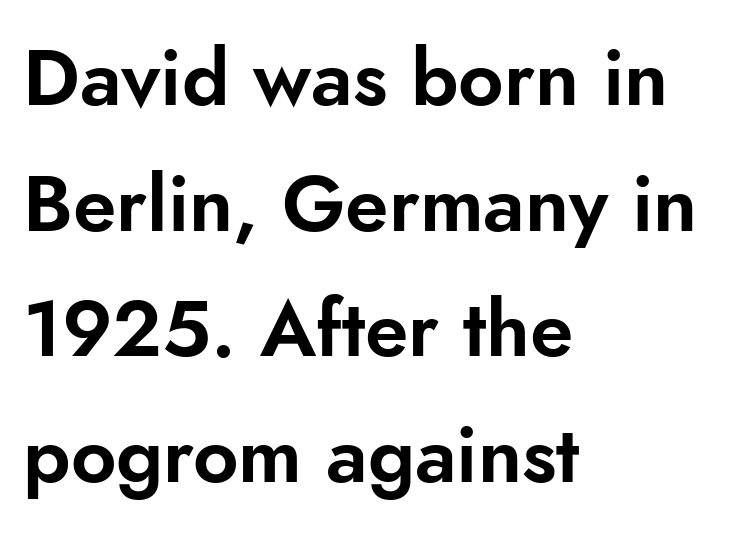
Q: Is the text italic (slanted)? A: No, it is upright.
Q: Is the typeface a serif or a sans-serif typeface? A: Sans-serif.
Q: Is the text underlined? A: No.
Q: How is the paragraph aligned? A: Left-aligned.
Q: Is the spacing between letters normal or unusually wide? A: Normal.
Q: Is the spacing between lines tight, normal or loose? A: Normal.
Q: Width (condensed, normal, or wide)? A: Normal.
Q: Stroke contrast? A: Low.
Q: x-height? A: Small.
Q: Monospaced? A: No.
